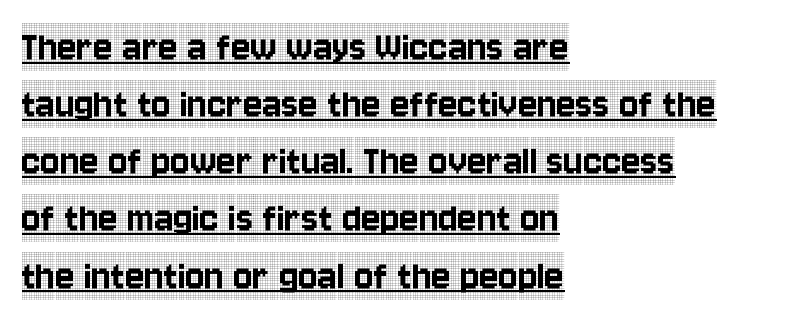
{"serif": "yes", "italic": "no", "width": "condensed", "x_height": "large", "monospaced": "no", "underline": "yes", "align": "left", "line_spacing": "normal", "line_spacing_ratio": 1.27, "letter_spacing": "normal", "letter_spacing_em": 0.0, "glyph_px": 45}
